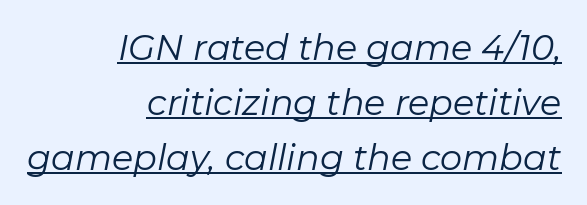
The image shows 35 px regular-weight type, italic (leaning right); set right-aligned, normal line spacing (1.57x), normal letter spacing, underlined; low stroke contrast and a medium x-height.
